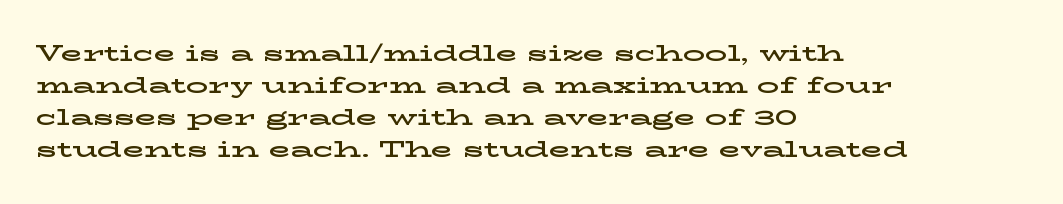
These lines were composed using upright roman letters. If you drew a ruler down the left edge, every line would touch it. In terms of leading, this rendering sits right in the middle. These lines keep a tight, regular rhythm from letter to letter. The glyphs are unaccompanied by any horizontal stroke below them.
